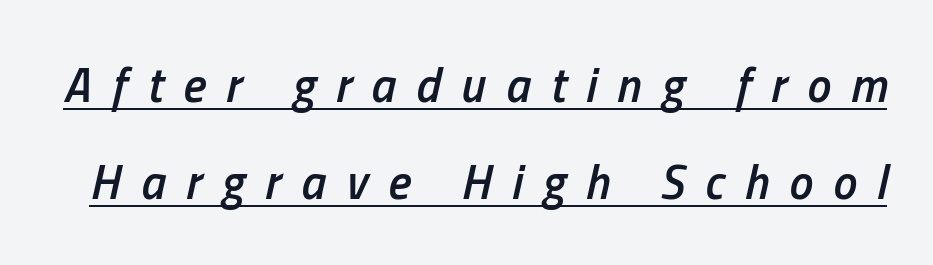
{"italic": "yes", "lean": "right", "slant_degrees": 13, "bold": "semi", "weight": "semibold", "width": "condensed", "stroke_contrast": "low", "x_height": "medium", "monospaced": "no", "underline": "yes", "line_spacing": "loose", "line_spacing_ratio": 2.02, "letter_spacing": "wide", "letter_spacing_em": 0.42, "glyph_px": 48}
